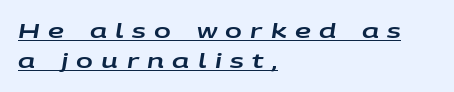
The image shows 20 px text type, italic (leaning right); set left-aligned, normal line spacing (1.52x), unusually wide letter spacing (+0.42 em), underlined.
